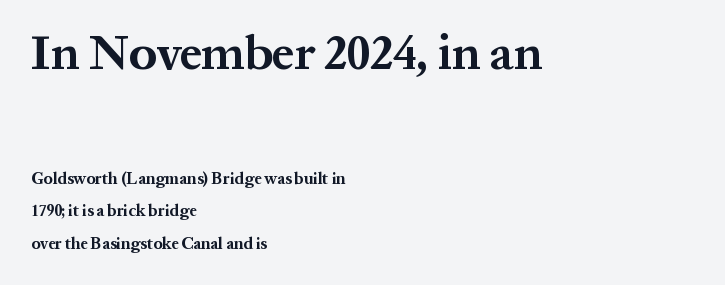
Typesetter's note: full bold, strokes at maximum text heaviness. There is no visible air inserted between adjacent glyphs. Bigger letters appear in the top chunk; the bottom chunk is reduced. A bare baseline throughout the passage. This sample has the flowing, uneven cadence of proportional lettering. It's the straight-up-and-down kind of type.
